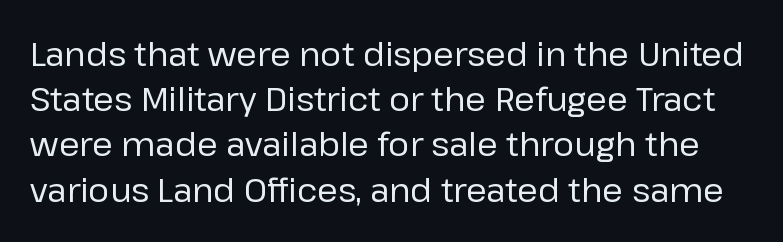
Q: Is the text bold? A: No.
Q: Is the text italic (slanted)? A: No, it is upright.
Q: Is the typeface a serif or a sans-serif typeface? A: Sans-serif.
Q: Is the text underlined? A: No.
Q: Is the spacing between letters normal or unusually wide? A: Normal.
Q: Is the spacing between lines tight, normal or loose? A: Normal.
Q: Width (condensed, normal, or wide)? A: Normal.
Q: Stroke contrast? A: Low.
Q: x-height? A: Medium.
Q: Monospaced? A: No.
